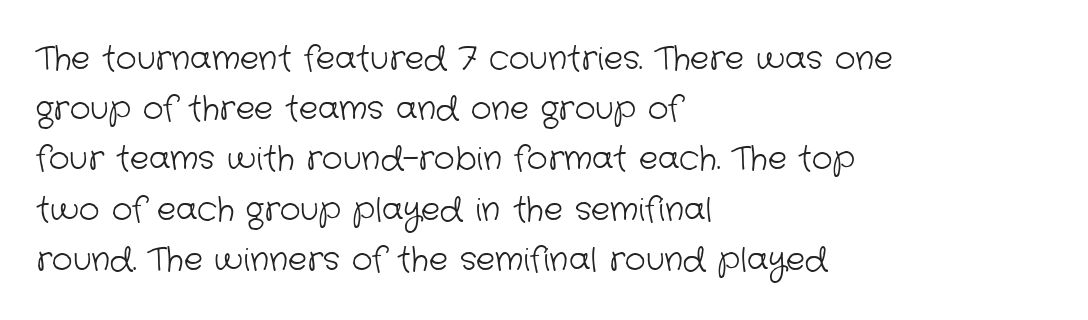
The image shows 32 px light sans-serif type; set left-aligned, normal line spacing (1.57x), normal letter spacing, not underlined; low stroke contrast and a medium x-height.
